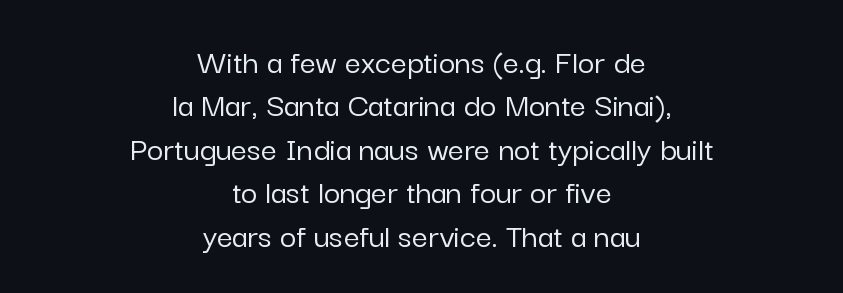
The image shows 35 px sans-serif type, upright; set centered, line spacing 1.24x, normal letter spacing, not underlined; low stroke contrast and a medium x-height.
